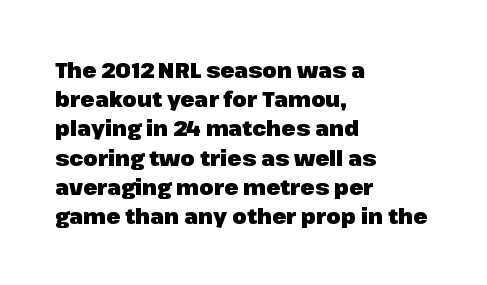
{"italic": "no", "bold": "yes", "underline": "no", "align": "left", "line_spacing": "normal", "line_spacing_ratio": 1.39, "letter_spacing": "normal", "letter_spacing_em": 0.0, "glyph_px": 21}
